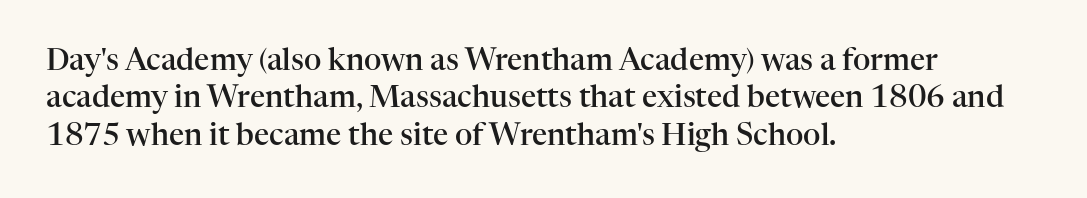
The image shows 30 px semibold serif type, upright; set left-aligned, normal line spacing (1.25x), normal letter spacing, not underlined; high stroke contrast and a medium x-height.
